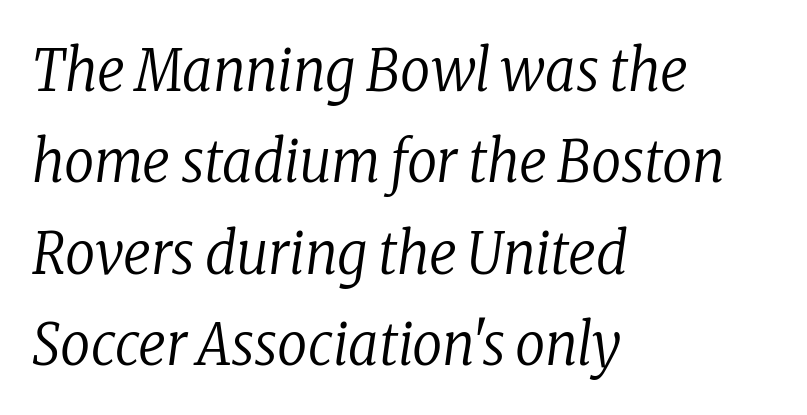
{"serif": "yes", "italic": "yes", "lean": "right", "slant_degrees": 8, "bold": "no", "weight": "regular", "width": "condensed", "stroke_contrast": "low", "x_height": "medium", "monospaced": "no", "underline": "no", "align": "left", "line_spacing": "normal", "line_spacing_ratio": 1.55, "letter_spacing": "normal", "letter_spacing_em": 0.0, "glyph_px": 59}
